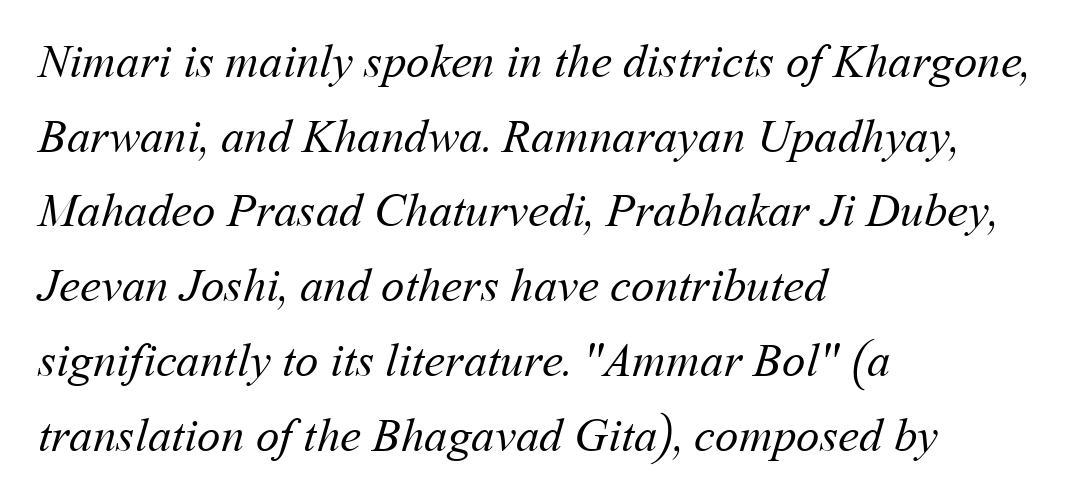
Honestly, the row spacing looks completely unremarkable. Is the letter spacing exaggerated? No — it looks like the ordinary default. A student would call this left alignment; a typographer would say flush left, rag right. The letters advance in unequal steps, a hallmark of proportional type. Nothing heavy about these letters — not bold at all.
